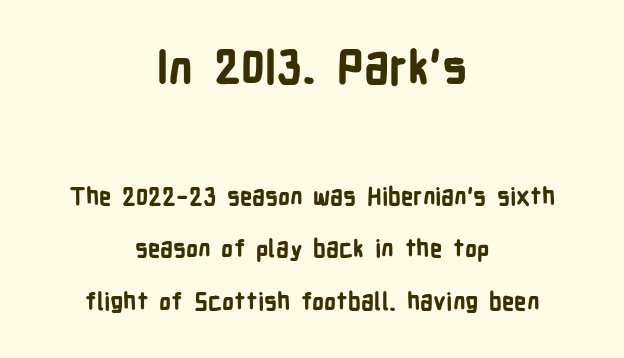
Q: Is the text bold? A: Yes.
Q: Is the text italic (slanted)? A: No, it is upright.
Q: Is the typeface a serif or a sans-serif typeface? A: Sans-serif.
Q: Is the text underlined? A: No.
Q: How is the paragraph aligned? A: Centered.
Q: Is the spacing between letters normal or unusually wide? A: Normal.
Q: Is the spacing between lines tight, normal or loose? A: Loose.
Q: Which block of text is set in a larger size, the first (top) or the second (bottom)? A: The first (top) one.
Q: Width (condensed, normal, or wide)? A: Condensed.
Q: Stroke contrast? A: Low.
Q: x-height? A: Medium.
Q: Monospaced? A: No.
